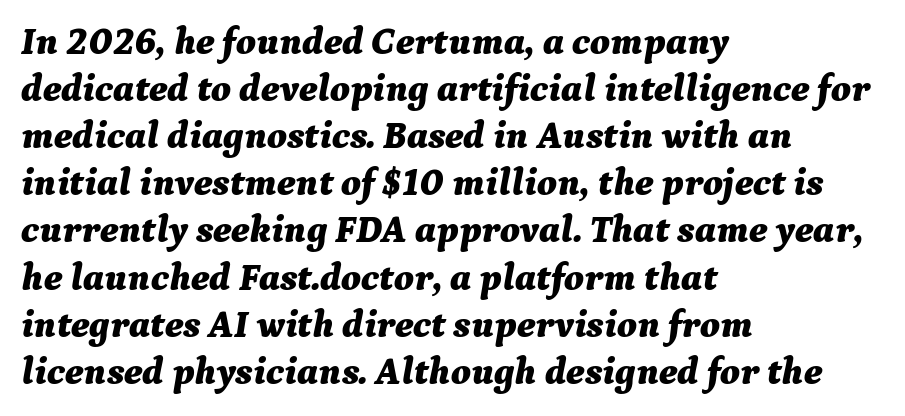
The image shows 38 px bold type, italic (leaning right); set left-aligned, line spacing 1.24x, normal letter spacing, not underlined; medium stroke contrast and a medium x-height.
